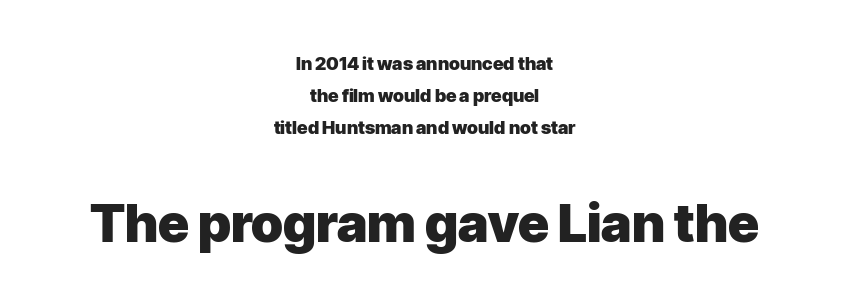
Q: Is the text bold? A: Yes.
Q: Is the text italic (slanted)? A: No, it is upright.
Q: Is the typeface a serif or a sans-serif typeface? A: Sans-serif.
Q: Is the text underlined? A: No.
Q: How is the paragraph aligned? A: Centered.
Q: Is the spacing between letters normal or unusually wide? A: Normal.
Q: Which block of text is set in a larger size, the first (top) or the second (bottom)? A: The second (bottom) one.
Q: Width (condensed, normal, or wide)? A: Normal.
Q: Stroke contrast? A: Low.
Q: x-height? A: Medium.
Q: Monospaced? A: No.
